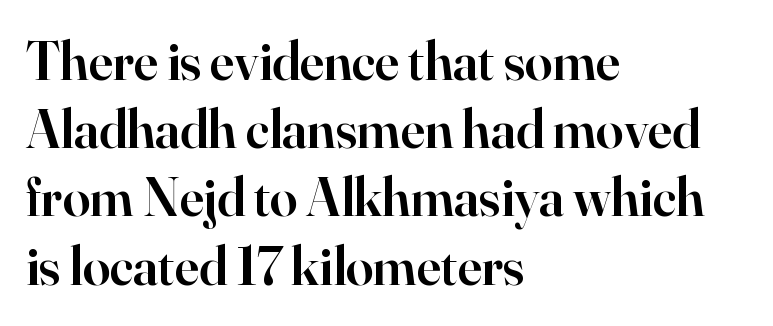
Slightly chunky letters — semibold, I'd say, not full bold. Do the characters align in a grid? No, the font is proportional. Is this a sans? No — the strokes have serifs. Honestly, the letter spacing is just normal — you wouldn't notice it. Posture: vertical.
